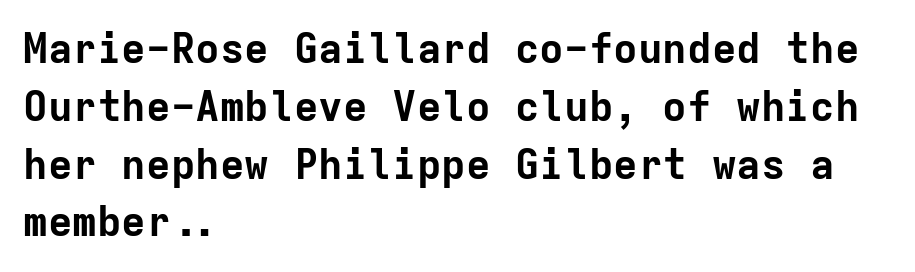
{"serif": "no", "italic": "no", "bold": "yes", "weight": "bold", "width": "normal", "stroke_contrast": "low", "x_height": "medium", "monospaced": "yes", "underline": "no", "align": "left", "line_spacing": "normal", "line_spacing_ratio": 1.41, "letter_spacing": "normal", "letter_spacing_em": 0.0, "glyph_px": 41}
